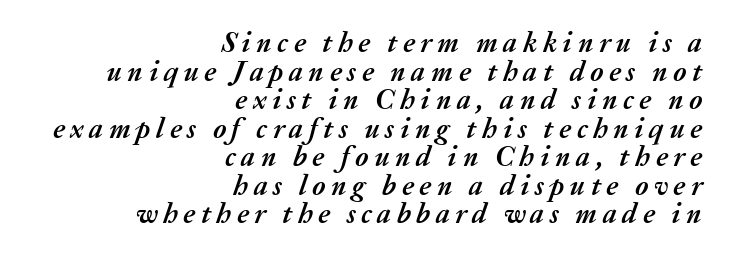
Leftover space on each line is placed entirely before the opening word. Proportional: the letters do not fall into vertical columns. The specimen reads as italic at a glance. Typesetter's note: full bold, strokes at maximum text heaviness.
